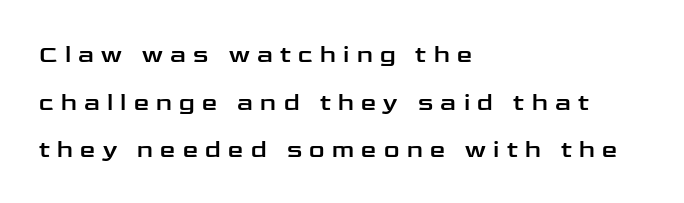
Q: Is the text italic (slanted)? A: No, it is upright.
Q: Is the text underlined? A: No.
Q: How is the paragraph aligned? A: Left-aligned.
Q: Is the spacing between letters normal or unusually wide? A: Unusually wide.
Q: Is the spacing between lines tight, normal or loose? A: Loose.
